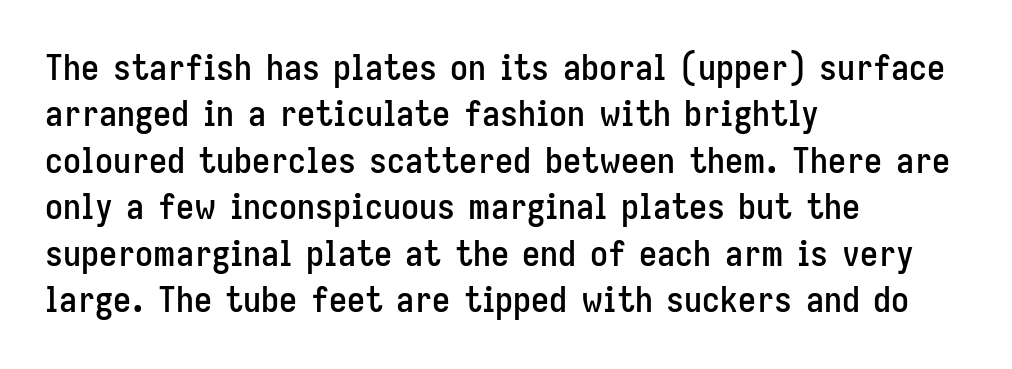
Quick note: interline space is typical. Between one letter and the next there's only the usual sliver of space. The typography opts for an upright posture over an oblique one. Looks like regular typesetting: each glyph gets only the width it needs. Horizontal alignment here is leftward, the default for most running prose.
